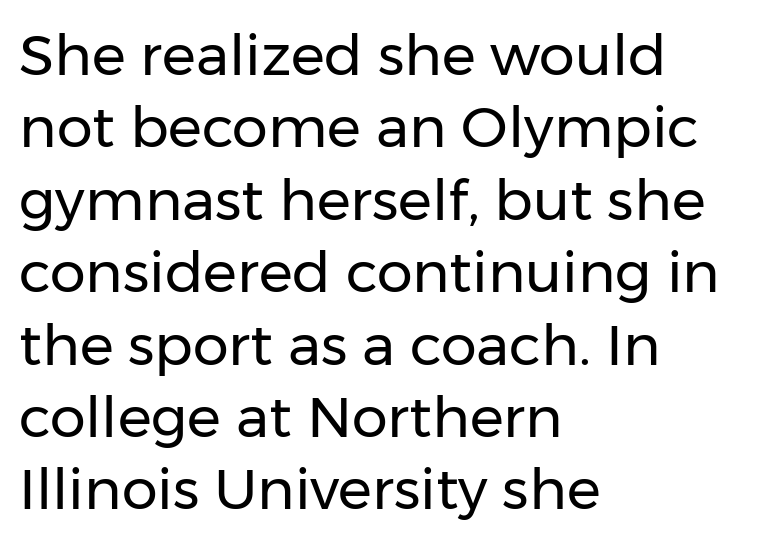
Q: Is the text bold? A: No.
Q: Is the text italic (slanted)? A: No, it is upright.
Q: Is the typeface a serif or a sans-serif typeface? A: Sans-serif.
Q: Is the text underlined? A: No.
Q: How is the paragraph aligned? A: Left-aligned.
Q: Is the spacing between letters normal or unusually wide? A: Normal.
Q: Is the spacing between lines tight, normal or loose? A: Normal.
Q: Width (condensed, normal, or wide)? A: Normal.
Q: Stroke contrast? A: Low.
Q: x-height? A: Medium.
Q: Monospaced? A: No.
